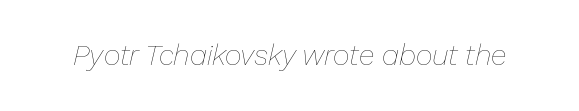
A clean baseline with only descenders dipping below it. Do the characters align in a grid? No, the font is proportional. How are the letters spaced? Ordinarily, with no added tracking. Style check: oblique.
